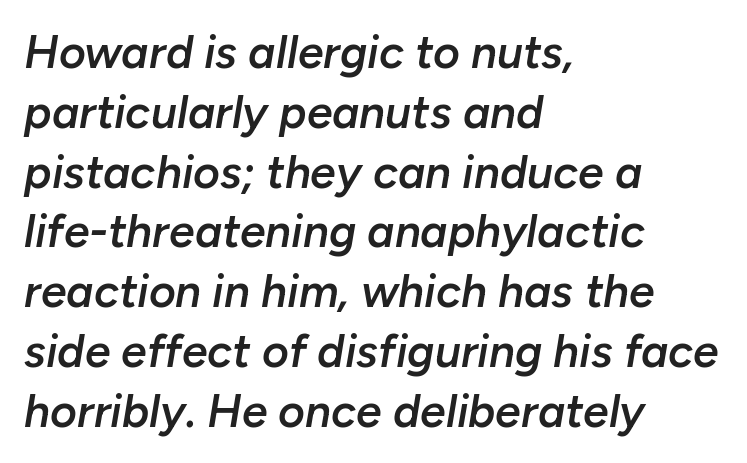
Q: Is the text bold? A: Semi-bold.
Q: Is the text italic (slanted)? A: Yes, it leans right by about 10 degrees.
Q: Is the text underlined? A: No.
Q: How is the paragraph aligned? A: Left-aligned.
Q: Is the spacing between letters normal or unusually wide? A: Normal.
Q: Is the spacing between lines tight, normal or loose? A: Normal.
Q: Width (condensed, normal, or wide)? A: Normal.
Q: Stroke contrast? A: Low.
Q: x-height? A: Medium.
Q: Monospaced? A: No.
